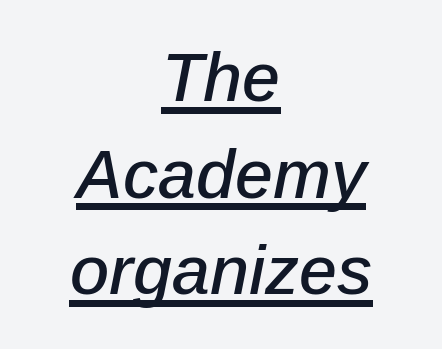
{"italic": "yes", "lean": "right", "slant_degrees": 12, "width": "normal", "stroke_contrast": "low", "x_height": "medium", "monospaced": "no", "underline": "yes", "align": "center", "line_spacing": "normal", "line_spacing_ratio": 1.42, "letter_spacing": "normal", "letter_spacing_em": 0.0, "glyph_px": 68}
